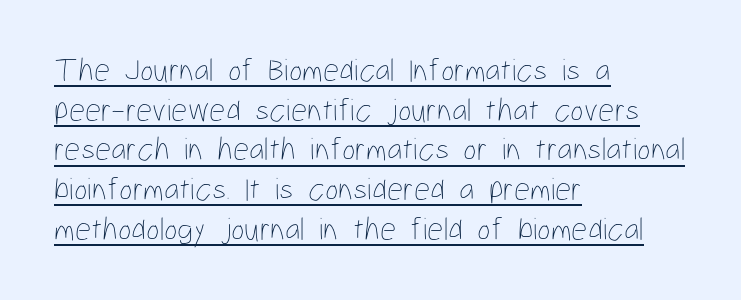
Q: Is the text bold? A: No.
Q: Is the text italic (slanted)? A: No, it is upright.
Q: Is the text underlined? A: Yes.
Q: How is the paragraph aligned? A: Left-aligned.
Q: Is the spacing between letters normal or unusually wide? A: Normal.
Q: Width (condensed, normal, or wide)? A: Condensed.
Q: Stroke contrast? A: Low.
Q: x-height? A: Medium.
Q: Monospaced? A: No.
